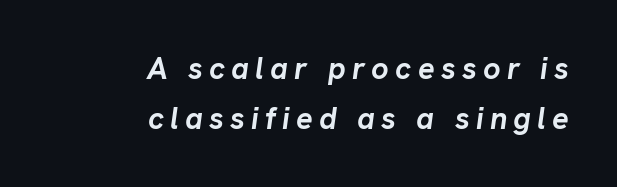
Q: Is the text bold? A: Yes.
Q: Is the text italic (slanted)? A: Yes, it leans right by about 8 degrees.
Q: Is the text underlined? A: No.
Q: How is the paragraph aligned? A: Right-aligned.
Q: Is the spacing between letters normal or unusually wide? A: Unusually wide.
Q: Is the spacing between lines tight, normal or loose? A: Normal.
Q: Width (condensed, normal, or wide)? A: Normal.
Q: Stroke contrast? A: Low.
Q: x-height? A: Medium.
Q: Monospaced? A: No.
